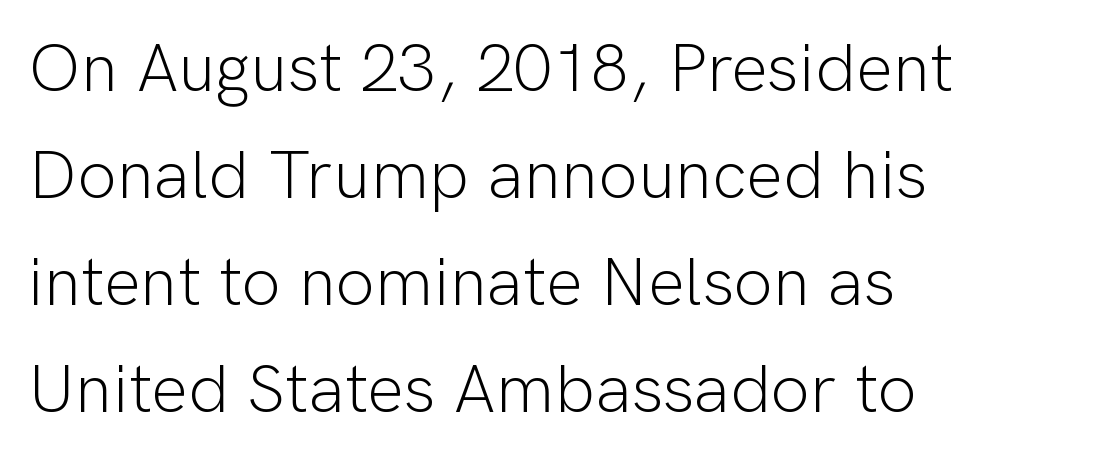
The image shows 69 px light sans-serif type, upright; set left-aligned, normal line spacing (1.55x), normal letter spacing, not underlined; low stroke contrast and a medium x-height.
